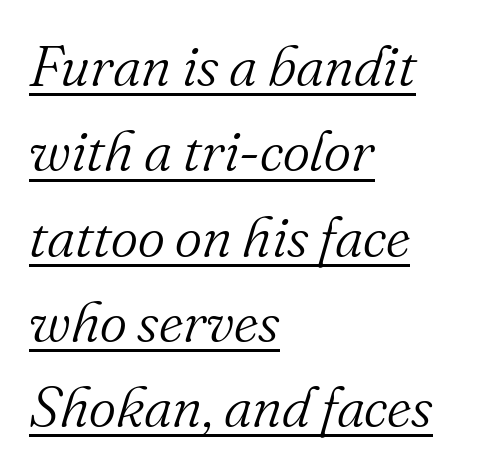
Q: Is the text bold? A: No.
Q: Is the text italic (slanted)? A: Yes, it leans right by about 16 degrees.
Q: Is the typeface a serif or a sans-serif typeface? A: Serif.
Q: Is the text underlined? A: Yes.
Q: How is the paragraph aligned? A: Left-aligned.
Q: Is the spacing between letters normal or unusually wide? A: Normal.
Q: Is the spacing between lines tight, normal or loose? A: Normal.
Q: Width (condensed, normal, or wide)? A: Normal.
Q: Stroke contrast? A: Medium.
Q: x-height? A: Small.
Q: Monospaced? A: No.
